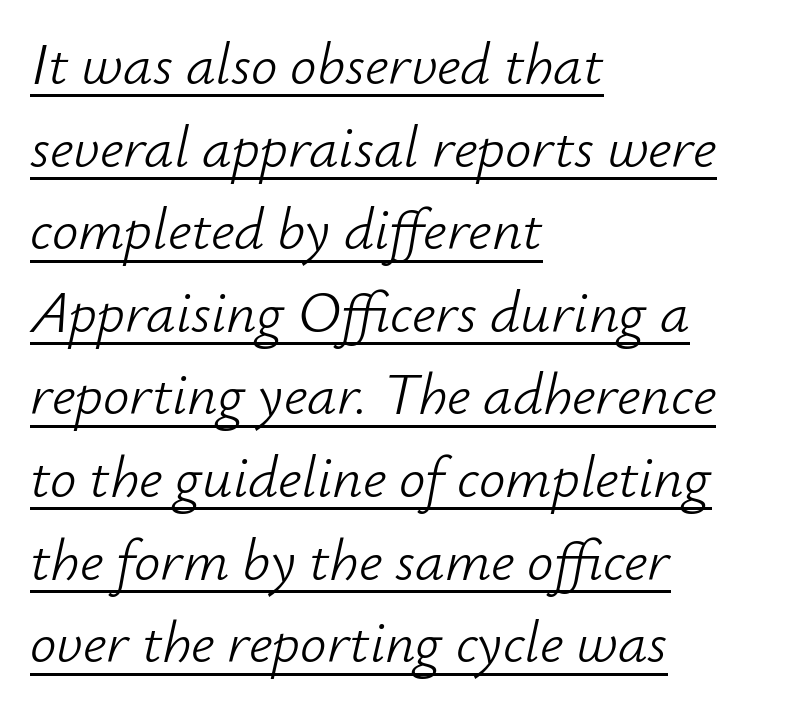
{"italic": "yes", "lean": "right", "slant_degrees": 12, "bold": "no", "weight": "light", "width": "normal", "stroke_contrast": "low", "x_height": "small", "monospaced": "no", "underline": "yes", "align": "left", "line_spacing": "normal", "line_spacing_ratio": 1.4, "letter_spacing": "normal", "letter_spacing_em": 0.0, "glyph_px": 59}
